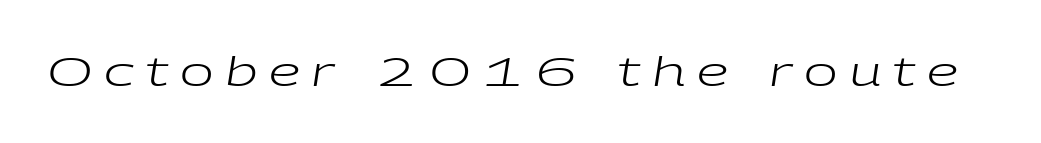
Q: Is the text bold? A: No.
Q: Is the text italic (slanted)? A: Yes, it leans right by about 9 degrees.
Q: Is the text underlined? A: No.
Q: Is the spacing between letters normal or unusually wide? A: Unusually wide.
Q: Width (condensed, normal, or wide)? A: Wide.
Q: Stroke contrast? A: Low.
Q: x-height? A: Medium.
Q: Monospaced? A: No.
